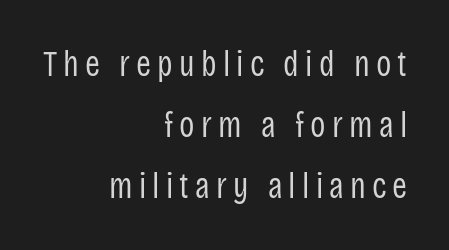
{"serif": "no", "italic": "no", "bold": "no", "weight": "regular", "width": "condensed", "stroke_contrast": "low", "x_height": "large", "monospaced": "no", "underline": "no", "align": "right", "line_spacing": "normal", "line_spacing_ratio": 1.69, "glyph_px": 36}
